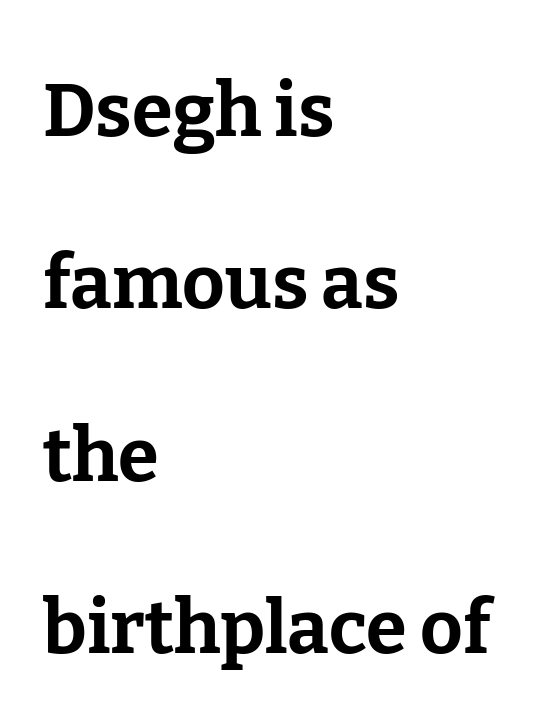
Q: Is the text bold? A: Yes.
Q: Is the text italic (slanted)? A: No, it is upright.
Q: Is the typeface a serif or a sans-serif typeface? A: Serif.
Q: Is the text underlined? A: No.
Q: How is the paragraph aligned? A: Left-aligned.
Q: Is the spacing between letters normal or unusually wide? A: Normal.
Q: Is the spacing between lines tight, normal or loose? A: Loose.
Q: Width (condensed, normal, or wide)? A: Normal.
Q: Stroke contrast? A: Low.
Q: x-height? A: Medium.
Q: Monospaced? A: No.
